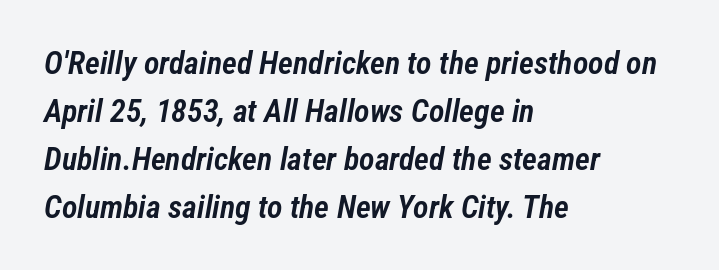
Normally led — the rows are evenly, conventionally spaced. The font's italic variant was chosen for this text. Teacher's note: observe the even left margin — that is flush-left alignment. Nobody drew a line under any word here. The letters sit at their default tracking, neither squeezed nor spread.
